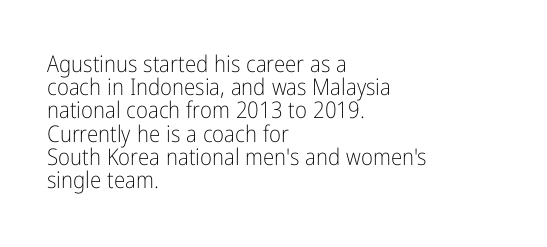
The image shows 23 px text type, upright; set left-aligned, tight line spacing (1.01x), normal letter spacing, not underlined.
